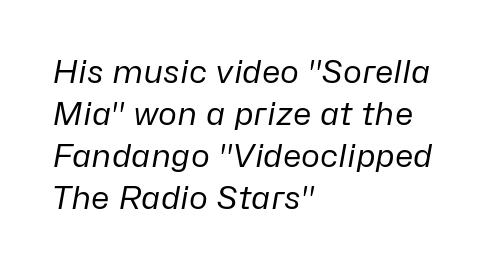
{"italic": "yes", "lean": "right", "slant_degrees": 10, "bold": "no", "weight": "regular", "width": "normal", "stroke_contrast": "low", "x_height": "medium", "monospaced": "no", "underline": "no", "align": "left", "line_spacing": "normal", "line_spacing_ratio": 1.31, "letter_spacing": "normal", "letter_spacing_em": 0.0, "glyph_px": 32}
